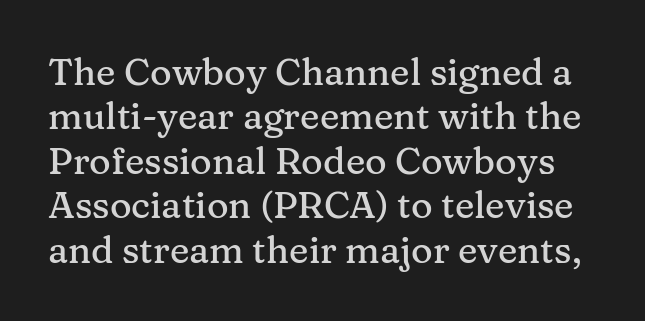
The gap between lines stays unmarked. Spacing verdict: proportional, widths tailored to each character. Caption: standard tracking, unaltered. Classification — serif. This sample uses an upright cut, with every glyph sitting square on the baseline.
